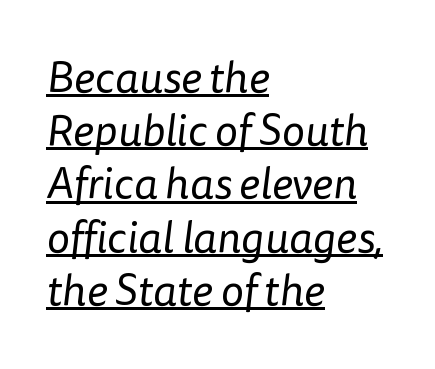
The image shows 44 px regular-weight sans-serif type; set left-aligned, line spacing 1.21x, normal letter spacing, underlined; low stroke contrast and a medium x-height.
